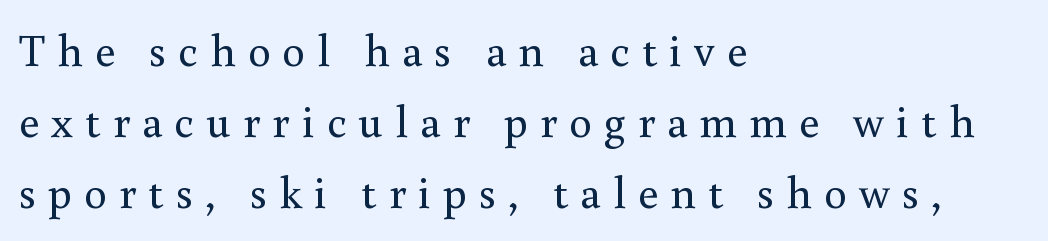
Every stem runs plumb, perpendicular to the baseline. Think of a printed novel: that variable character pitch is what you see here. Observe the serifs anchoring each vertical stroke in this sample. The leading is moderate, giving the passage an even texture. These glyphs show unthickened strokes, regular width or finer.
